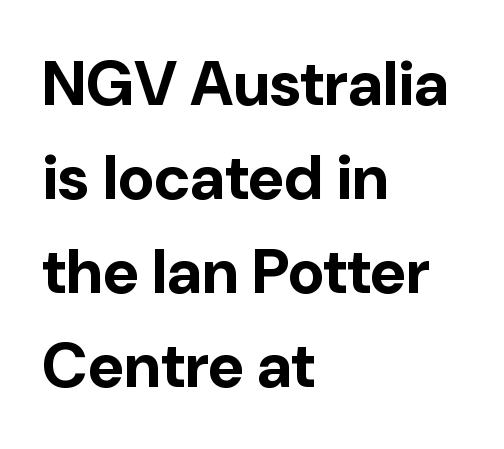
The image shows 63 px bold sans-serif type, upright; set left-aligned, normal line spacing (1.49x), normal letter spacing, not underlined; low stroke contrast and a medium x-height.
